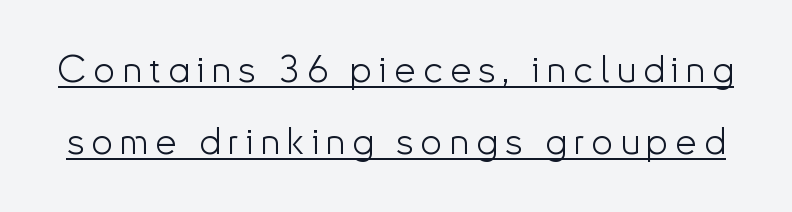
Does a line run under the words? Yes, clearly. Summary of vertical rhythm: relaxed, with wide interline spacing. Ordinary non-slanted type is in use. The characters are drawn with everyday or finer stroke widths. Character widths vary here, with narrow letters taking less room than wide ones. Observe the absence of serifs on each vertical stroke in this sample.
